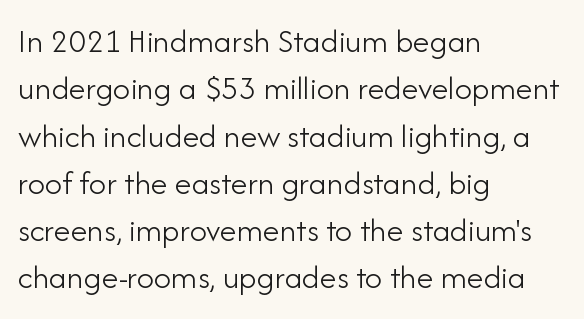
{"serif": "no", "italic": "no", "bold": "no", "weight": "light", "width": "normal", "stroke_contrast": "low", "x_height": "small", "monospaced": "no", "underline": "no", "align": "left", "line_spacing": "normal", "line_spacing_ratio": 1.39, "letter_spacing": "normal", "letter_spacing_em": 0.0, "glyph_px": 34}
